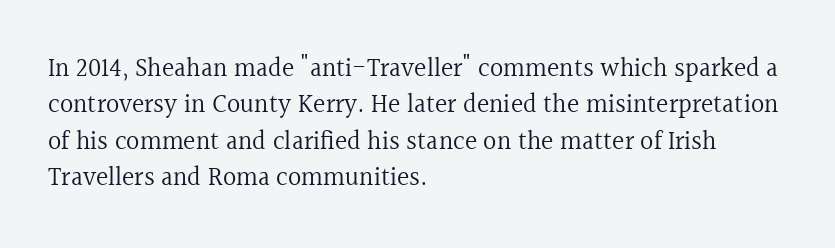
The image shows 26 px text type, upright; set left-aligned, normal line spacing (1.4x), normal letter spacing, not underlined.
